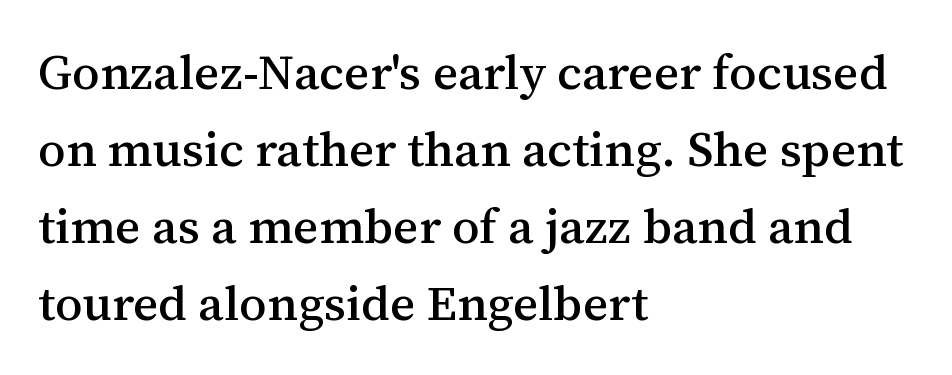
The image shows 49 px serif type, upright; set left-aligned, normal line spacing (1.57x), normal letter spacing, not underlined; medium stroke contrast and a medium x-height.
